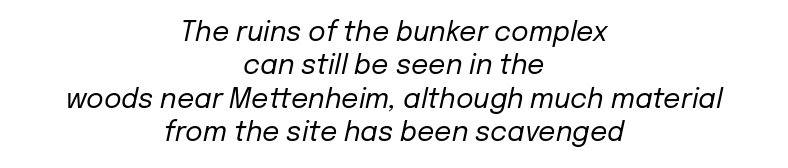
Weight class: somewhere from thin through regular. The area under the type is left untouched. In terms of posture, this sample is oblique. Look at the tracking — it's just the regular setting, nothing added. The typesetter chose a symmetrical, centered arrangement here.
